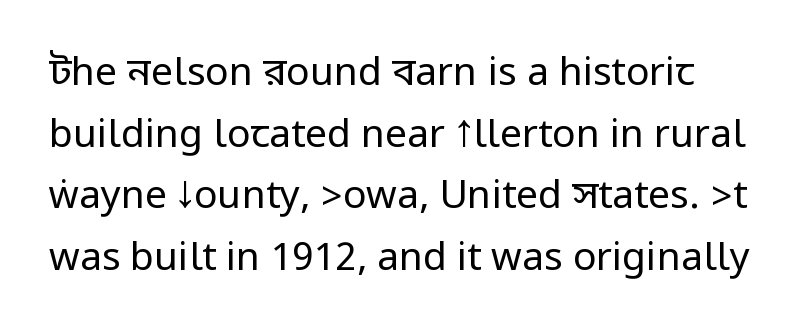
{"serif": "no", "italic": "no", "bold": "no", "weight": "regular", "width": "condensed", "stroke_contrast": "low", "underline": "no", "line_spacing": "normal", "line_spacing_ratio": 1.58, "letter_spacing": "normal", "letter_spacing_em": 0.0, "glyph_px": 39}
